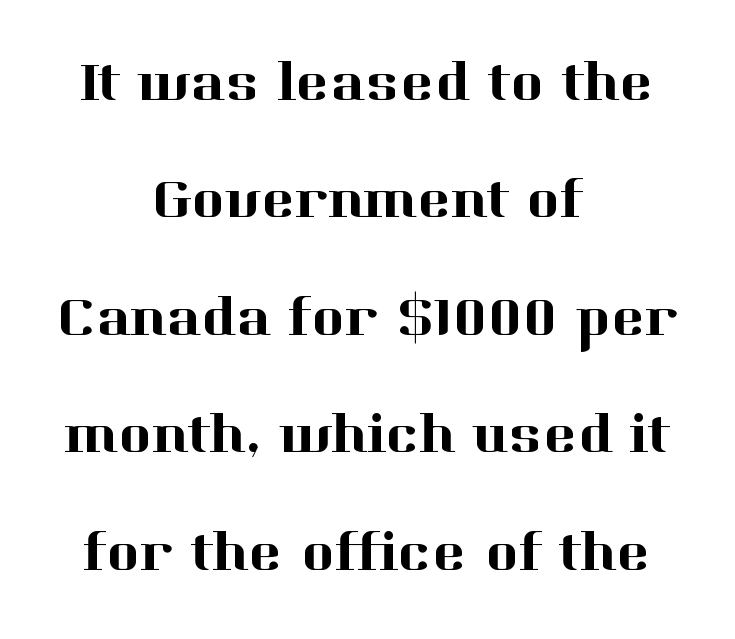
Q: Is the text italic (slanted)? A: No, it is upright.
Q: Is the typeface a serif or a sans-serif typeface? A: Serif.
Q: Is the text underlined? A: No.
Q: How is the paragraph aligned? A: Centered.
Q: Is the spacing between letters normal or unusually wide? A: Normal.
Q: Is the spacing between lines tight, normal or loose? A: Loose.
Q: Width (condensed, normal, or wide)? A: Normal.
Q: Stroke contrast? A: High.
Q: x-height? A: Medium.
Q: Monospaced? A: No.
